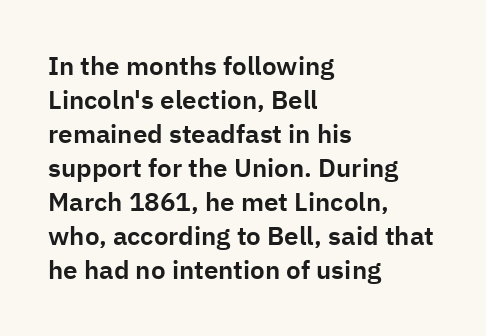
Q: Is the text italic (slanted)? A: No, it is upright.
Q: Is the text underlined? A: No.
Q: How is the paragraph aligned? A: Left-aligned.
Q: Is the spacing between letters normal or unusually wide? A: Normal.
Q: Is the spacing between lines tight, normal or loose? A: Normal.
